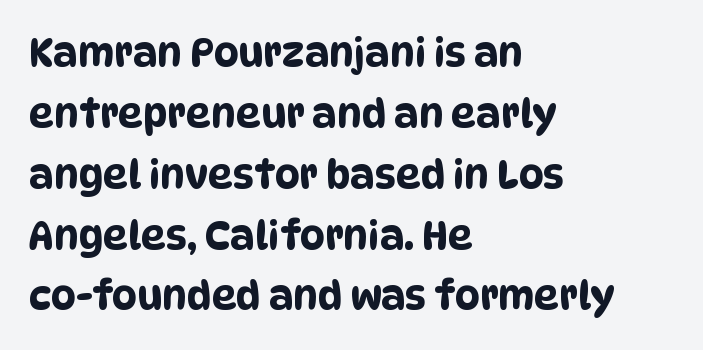
{"serif": "no", "width": "condensed", "stroke_contrast": "low", "x_height": "large", "monospaced": "no", "underline": "no", "align": "left", "line_spacing": "normal", "line_spacing_ratio": 1.56, "letter_spacing": "normal", "letter_spacing_em": 0.0, "glyph_px": 39}
